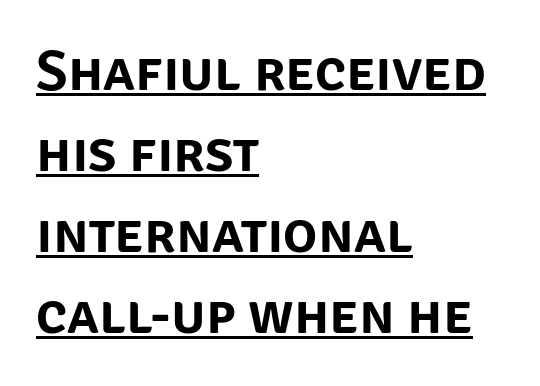
Q: Is the text italic (slanted)? A: No, it is upright.
Q: Is the typeface a serif or a sans-serif typeface? A: Sans-serif.
Q: Is the text underlined? A: Yes.
Q: How is the paragraph aligned? A: Left-aligned.
Q: Is the spacing between letters normal or unusually wide? A: Normal.
Q: Is the spacing between lines tight, normal or loose? A: Normal.
Q: Width (condensed, normal, or wide)? A: Normal.
Q: Stroke contrast? A: Low.
Q: x-height? A: Large.
Q: Monospaced? A: No.
